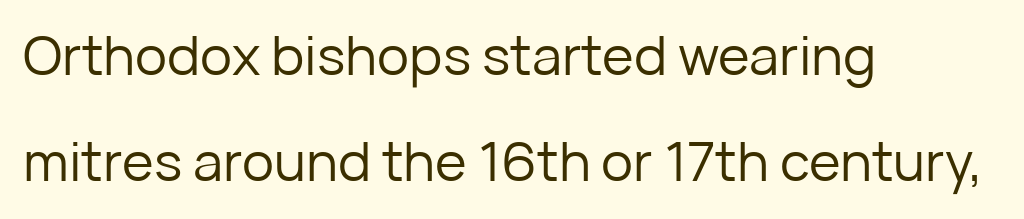
Q: Is the text bold? A: No.
Q: Is the text italic (slanted)? A: No, it is upright.
Q: Is the typeface a serif or a sans-serif typeface? A: Sans-serif.
Q: Is the text underlined? A: No.
Q: How is the paragraph aligned? A: Left-aligned.
Q: Is the spacing between letters normal or unusually wide? A: Normal.
Q: Is the spacing between lines tight, normal or loose? A: Loose.
Q: Width (condensed, normal, or wide)? A: Normal.
Q: Stroke contrast? A: Low.
Q: x-height? A: Medium.
Q: Monospaced? A: No.
